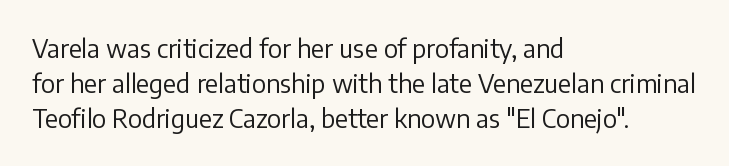
Q: Is the text bold? A: No.
Q: Is the text italic (slanted)? A: No, it is upright.
Q: Is the text underlined? A: No.
Q: How is the paragraph aligned? A: Left-aligned.
Q: Is the spacing between letters normal or unusually wide? A: Normal.
Q: Is the spacing between lines tight, normal or loose? A: Normal.
